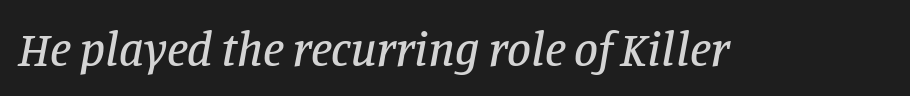
{"serif": "yes", "italic": "yes", "lean": "right", "slant_degrees": 11, "width": "normal", "stroke_contrast": "low", "x_height": "large", "monospaced": "no", "underline": "no", "letter_spacing": "normal", "letter_spacing_em": 0.0, "glyph_px": 48}
